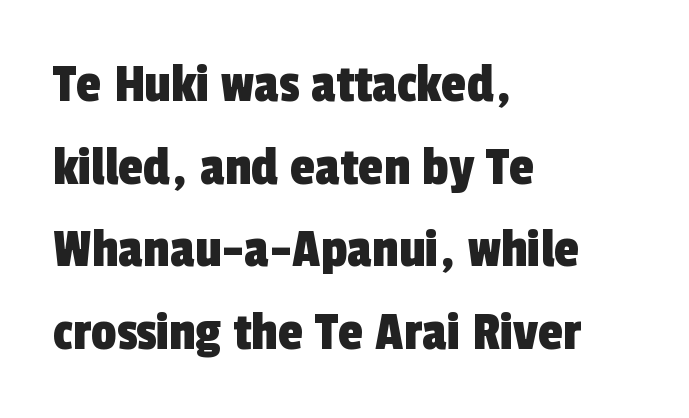
No extra tracking has been applied to these lines. Are there feet on the stems? There aren't — it's a sans. Each new line begins a customary step beneath the previous one. Layout note: lines flush left. Is this a fixed-width face? No — the glyphs have proportional, varying widths.
